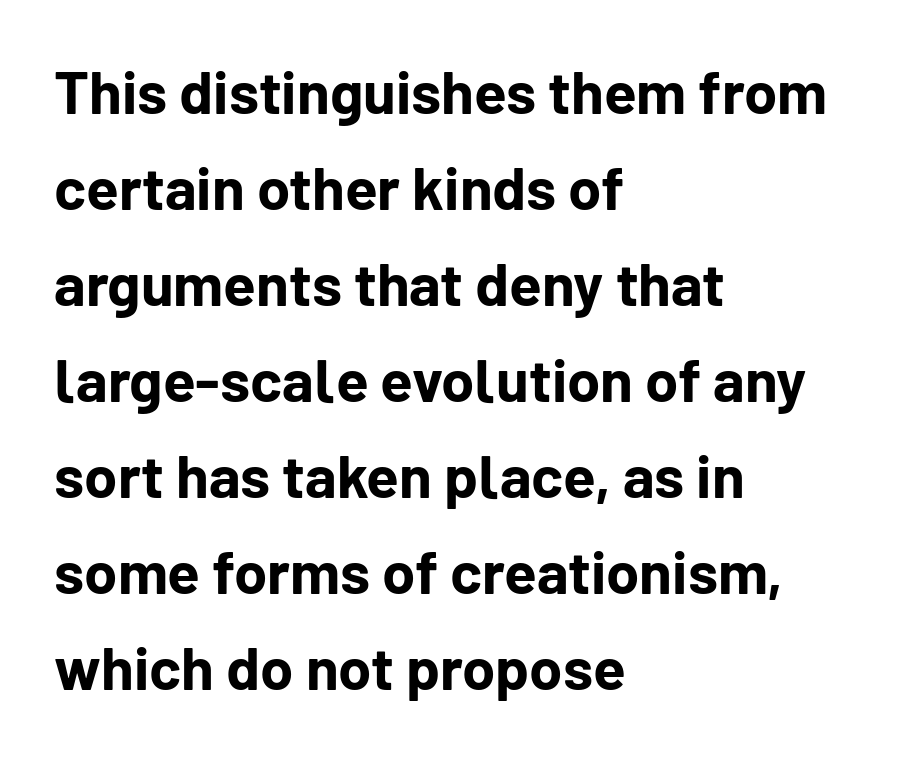
{"serif": "no", "italic": "no", "bold": "yes", "weight": "bold", "width": "normal", "stroke_contrast": "low", "x_height": "medium", "monospaced": "no", "underline": "no", "align": "left", "line_spacing": "normal", "line_spacing_ratio": 1.6, "letter_spacing": "normal", "letter_spacing_em": 0.0, "glyph_px": 60}
